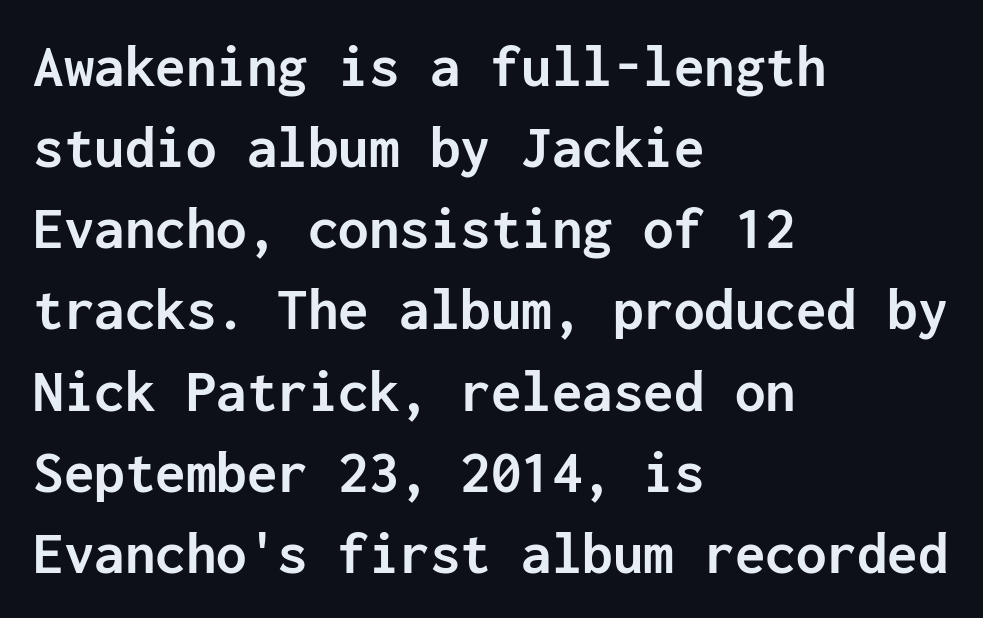
Tracking value appears to be zero — textbook default spacing. What weight is shown? A full bold with thick strokes. A typesetter would mark this as roman, not italic. Spacing verdict: monospaced, one width for all characters. The rendering shows plain stroke endings on the letterforms — a sans-serif design.
